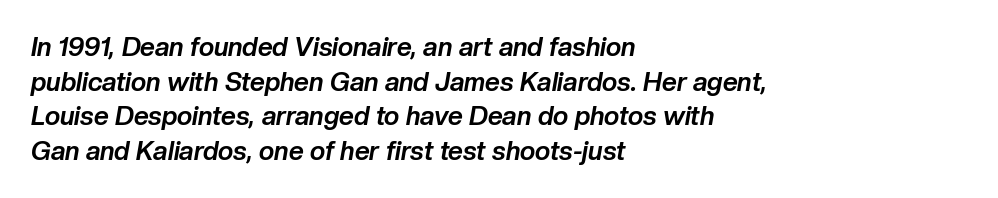
Just letters on the line, the space beneath them empty. Successive baselines arrive at the customary interval. Compared with a centered layout, this one pins lines to the left instead. It's the slanting kind of type. Chunky letters — that's bold for sure.
